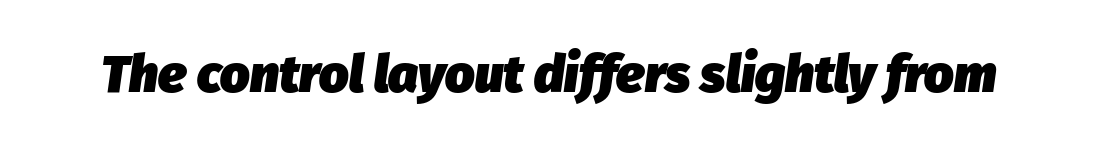
Q: Is the text bold? A: Yes.
Q: Is the text italic (slanted)? A: Yes, it leans right by about 8 degrees.
Q: Is the text underlined? A: No.
Q: Is the spacing between letters normal or unusually wide? A: Normal.
Q: Width (condensed, normal, or wide)? A: Normal.
Q: Stroke contrast? A: Low.
Q: x-height? A: Medium.
Q: Monospaced? A: No.
